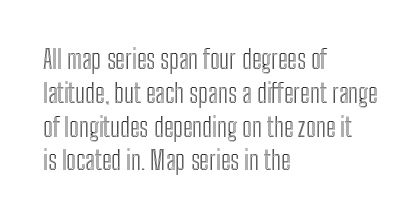
{"italic": "no", "underline": "no", "align": "left", "line_spacing": "normal", "line_spacing_ratio": 1.3, "letter_spacing": "normal", "letter_spacing_em": 0.0, "glyph_px": 26}
